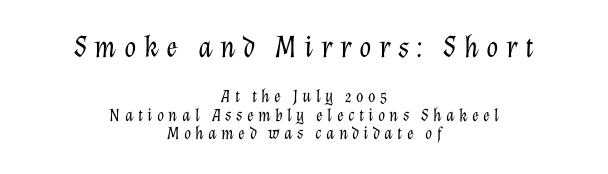
The image shows 31 px light type, italic (leaning right); set centered, tight line spacing (1.04x), unusually wide letter spacing (+0.24 em), not underlined; the first (top) block is 1.72x larger; low stroke contrast and a medium x-height.
